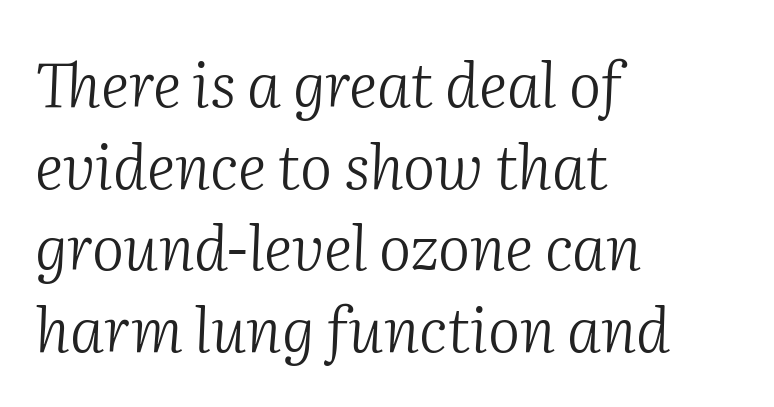
{"serif": "yes", "italic": "yes", "lean": "right", "slant_degrees": 2, "bold": "no", "weight": "light", "width": "normal", "stroke_contrast": "medium", "x_height": "medium", "monospaced": "no", "underline": "no", "align": "left", "line_spacing": "normal", "line_spacing_ratio": 1.34, "letter_spacing": "normal", "letter_spacing_em": 0.0, "glyph_px": 61}
